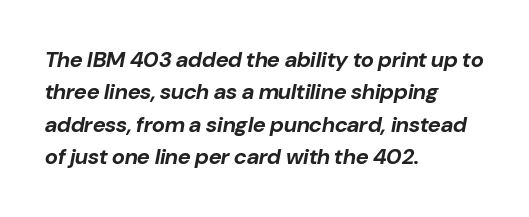
{"italic": "yes", "lean": "right", "slant_degrees": 10, "bold": "yes", "underline": "no", "align": "left", "line_spacing": "normal", "line_spacing_ratio": 1.47, "letter_spacing": "normal", "letter_spacing_em": 0.0, "glyph_px": 22}
